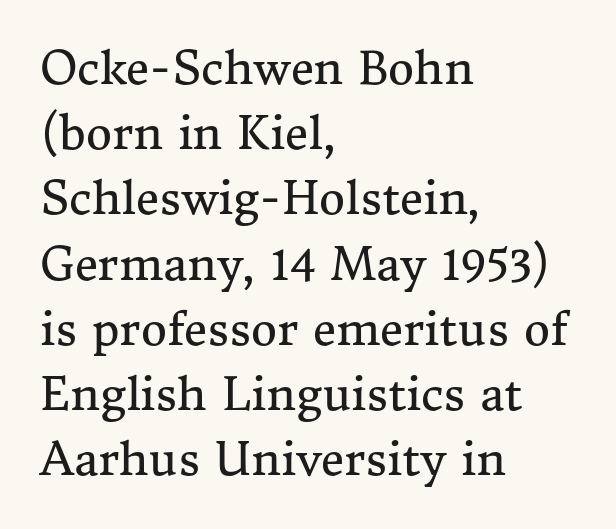
The image shows 45 px regular-weight serif type, upright; set left-aligned, normal line spacing (1.45x), normal letter spacing, not underlined; medium stroke contrast and a medium x-height.
